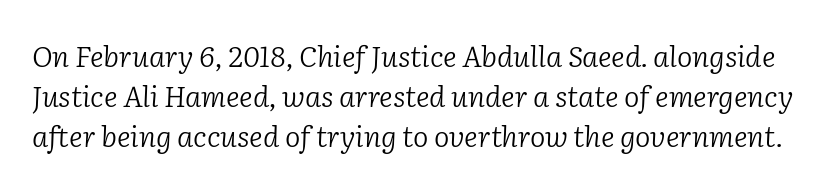
{"serif": "yes", "italic": "yes", "lean": "right", "slant_degrees": 2, "bold": "no", "weight": "light", "width": "normal", "stroke_contrast": "low", "x_height": "medium", "monospaced": "no", "underline": "no", "line_spacing": "normal", "line_spacing_ratio": 1.38, "letter_spacing": "normal", "letter_spacing_em": 0.0, "glyph_px": 29}
